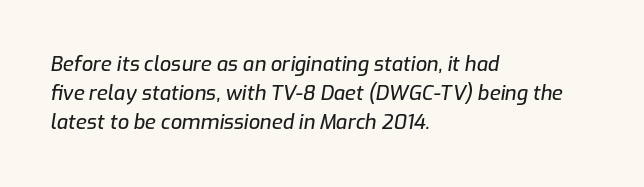
Q: Is the text italic (slanted)? A: Yes, it leans right by about 9 degrees.
Q: Is the text underlined? A: No.
Q: How is the paragraph aligned? A: Left-aligned.
Q: Is the spacing between letters normal or unusually wide? A: Normal.
Q: Is the spacing between lines tight, normal or loose? A: Normal.
